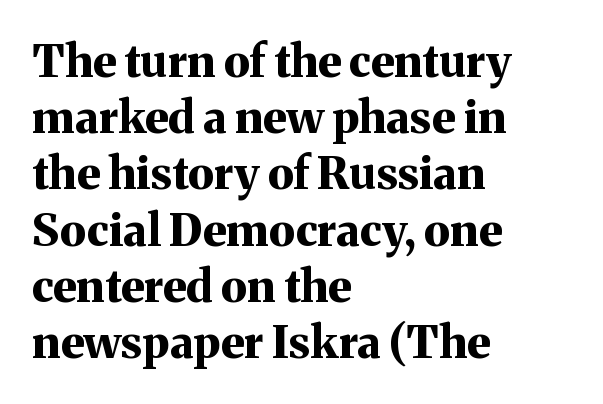
{"serif": "yes", "italic": "no", "bold": "yes", "weight": "bold", "width": "normal", "stroke_contrast": "medium", "x_height": "medium", "monospaced": "no", "underline": "no", "align": "left", "line_spacing": "normal", "line_spacing_ratio": 1.25, "letter_spacing": "normal", "letter_spacing_em": 0.0, "glyph_px": 45}
